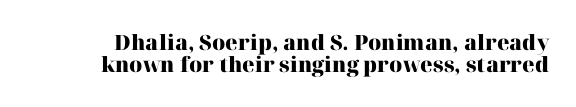
Clear beneath every line of the passage. Horizontal bands of white between lines are thin slivers. What stands out about the letter spacing? Nothing — it is the standard amount. Characters remain perfectly vertical along every line. Heft: maximum for text — a bold.
